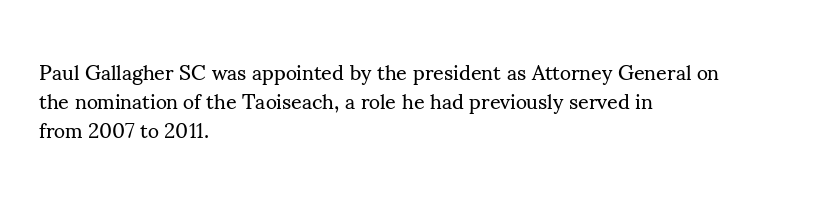
The image shows 21 px text type, upright; set left-aligned, normal line spacing (1.39x), normal letter spacing, not underlined.
